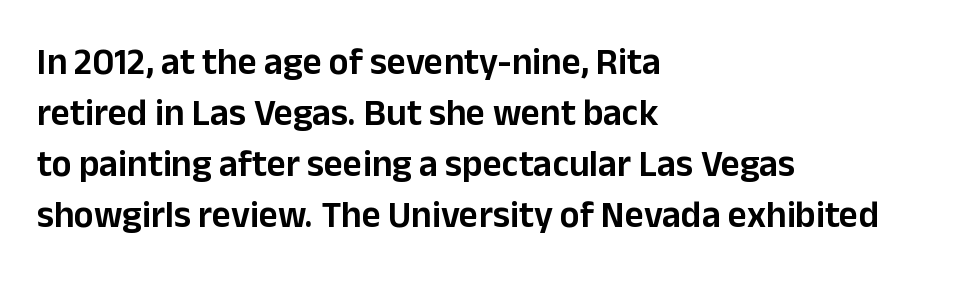
Q: Is the text italic (slanted)? A: No, it is upright.
Q: Is the typeface a serif or a sans-serif typeface? A: Sans-serif.
Q: Is the text underlined? A: No.
Q: How is the paragraph aligned? A: Left-aligned.
Q: Is the spacing between letters normal or unusually wide? A: Normal.
Q: Is the spacing between lines tight, normal or loose? A: Normal.
Q: Width (condensed, normal, or wide)? A: Normal.
Q: Stroke contrast? A: Low.
Q: x-height? A: Medium.
Q: Monospaced? A: No.
